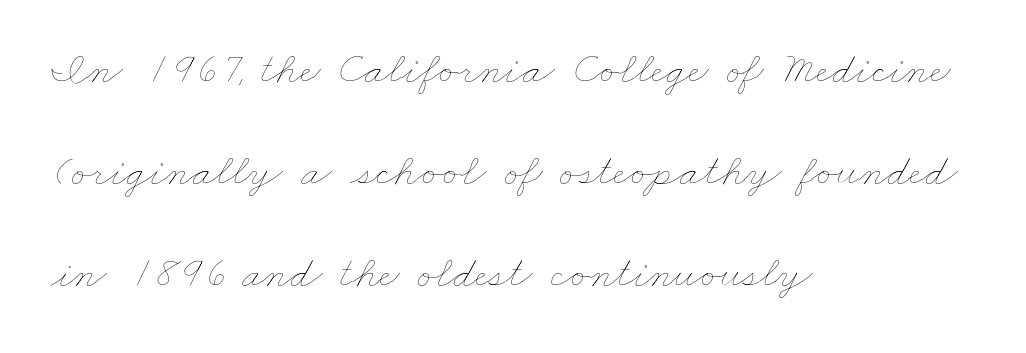
The image shows 45 px thin, wide type; set left-aligned, loose line spacing (2.27x), normal letter spacing, not underlined; low stroke contrast and a small x-height.
